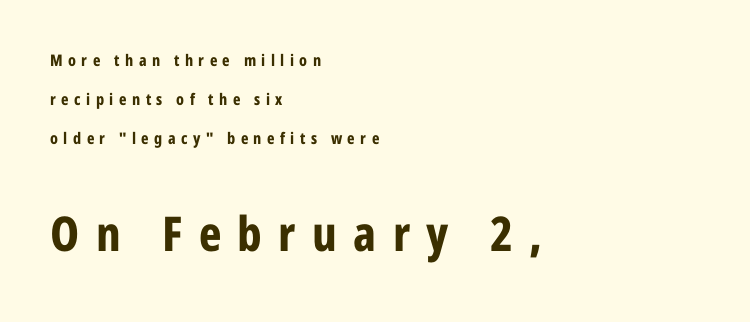
Type style note: lacks serifs. The rendering uses a large line-height, opening up the rows. Rule under the text: the space is simply empty. The letters advance in unequal steps, a hallmark of proportional type. Style check: upright. Thick stems and heavy bowls — unmistakably bold.
